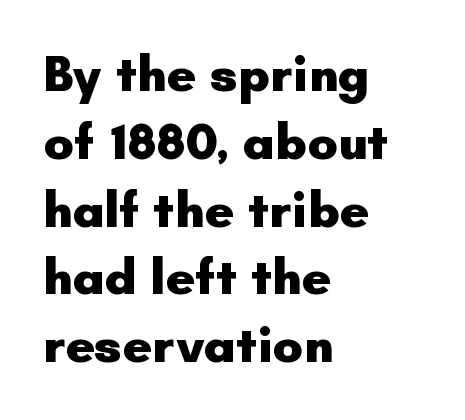
Q: Is the text bold? A: Yes.
Q: Is the text italic (slanted)? A: No, it is upright.
Q: Is the typeface a serif or a sans-serif typeface? A: Sans-serif.
Q: Is the text underlined? A: No.
Q: How is the paragraph aligned? A: Left-aligned.
Q: Is the spacing between letters normal or unusually wide? A: Normal.
Q: Is the spacing between lines tight, normal or loose? A: Normal.
Q: Width (condensed, normal, or wide)? A: Normal.
Q: Stroke contrast? A: Low.
Q: x-height? A: Small.
Q: Monospaced? A: No.
